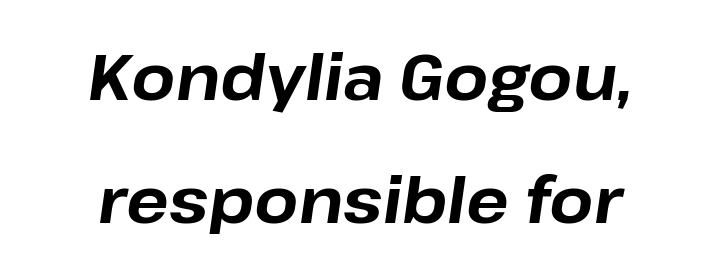
Bare-footed words on every line. Is the letter spacing exaggerated? No — it looks like the ordinary default. This is heavy type, rendered in bold. Spacing verdict: proportional, widths tailored to each character. The rendering positions every line midway between the sides.
